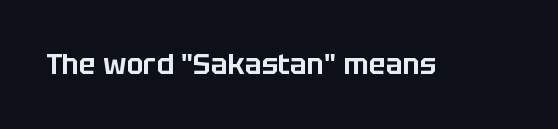
Glyph-to-glyph distance matches everyday printed text. Character widths vary here, with narrow letters taking less room than wide ones. Serif or sans? Sans — the stroke terminals are bare. Type without underlining. A typesetter would mark this as roman, not italic.
